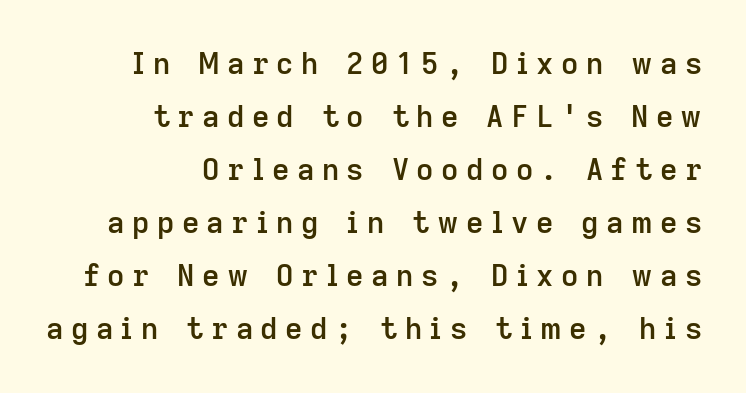
{"serif": "no", "italic": "no", "bold": "semi", "weight": "semibold", "width": "normal", "stroke_contrast": "low", "x_height": "medium", "monospaced": "no", "underline": "no", "align": "right", "line_spacing_ratio": 1.77, "letter_spacing": "wide", "letter_spacing_em": 0.25, "glyph_px": 30}
